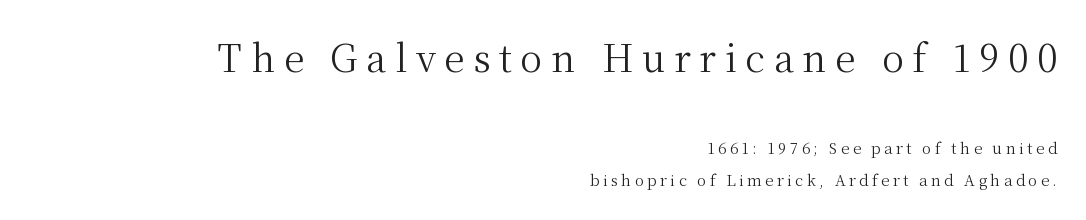
The image shows 37 px regular-weight serif type, upright; set right-aligned, loose line spacing (2.1x), unusually wide letter spacing (+0.23 em), not underlined; the first (top) block is 2.47x larger; medium stroke contrast and a medium x-height.
